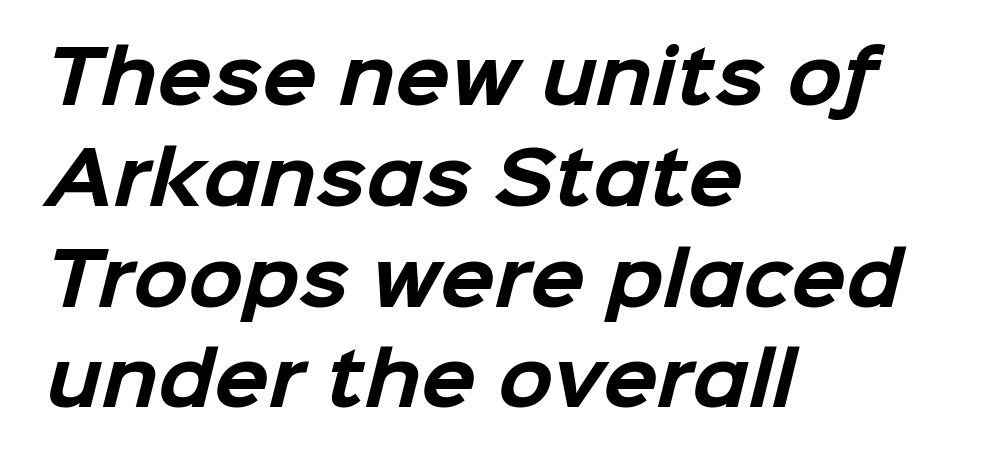
{"serif": "no", "bold": "yes", "weight": "bold", "width": "normal", "stroke_contrast": "low", "x_height": "medium", "monospaced": "no", "underline": "no", "align": "left", "line_spacing": "normal", "line_spacing_ratio": 1.4, "letter_spacing": "normal", "letter_spacing_em": 0.0, "glyph_px": 72}
